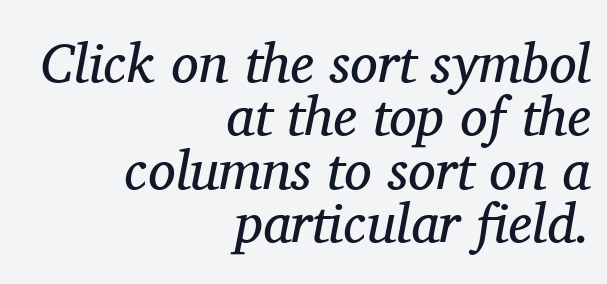
Q: Is the text bold? A: No.
Q: Is the text italic (slanted)? A: Yes, it leans right by about 11 degrees.
Q: Is the typeface a serif or a sans-serif typeface? A: Serif.
Q: Is the text underlined? A: No.
Q: How is the paragraph aligned? A: Right-aligned.
Q: Is the spacing between letters normal or unusually wide? A: Normal.
Q: Is the spacing between lines tight, normal or loose? A: Tight.
Q: Width (condensed, normal, or wide)? A: Normal.
Q: Stroke contrast? A: Medium.
Q: x-height? A: Medium.
Q: Monospaced? A: No.
